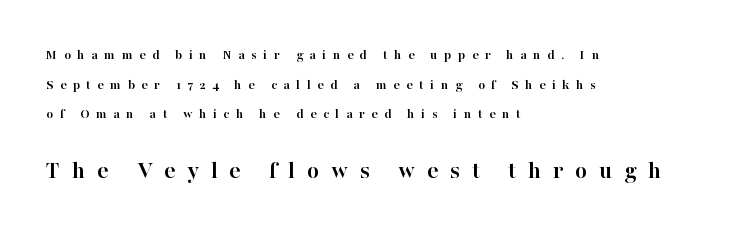
The paragraph shown leans on its left margin. The designer gave the closing block more size than the opening block. Typographic density is high because the face is bold. Vertical spacing — loose. Posture: straight, roman, zero tilt.
